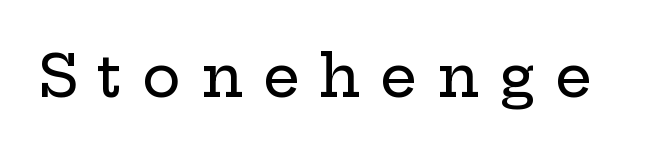
{"serif": "yes", "italic": "no", "width": "wide", "stroke_contrast": "low", "x_height": "medium", "monospaced": "no", "underline": "no", "letter_spacing": "wide", "letter_spacing_em": 0.34, "glyph_px": 58}
